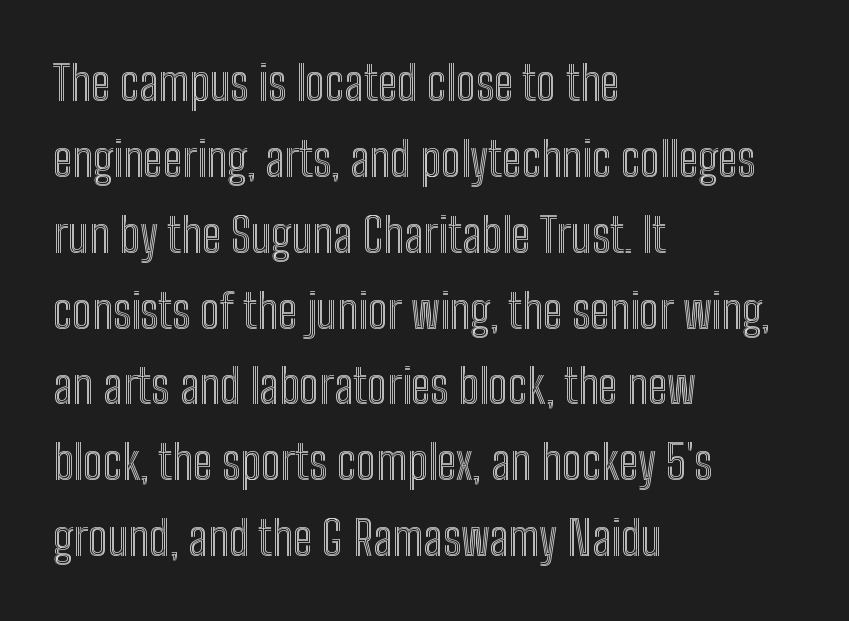
{"italic": "no", "width": "condensed", "x_height": "medium", "monospaced": "no", "underline": "no", "align": "left", "line_spacing": "normal", "line_spacing_ratio": 1.58, "letter_spacing": "normal", "letter_spacing_em": 0.0, "glyph_px": 48}
